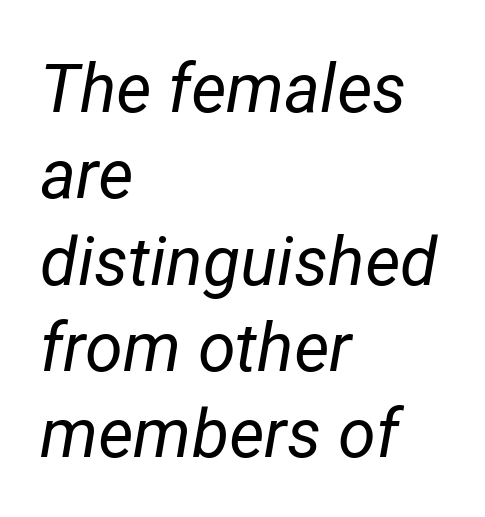
Q: Is the text bold? A: No.
Q: Is the text italic (slanted)? A: Yes, it leans right by about 12 degrees.
Q: Is the text underlined? A: No.
Q: How is the paragraph aligned? A: Left-aligned.
Q: Is the spacing between letters normal or unusually wide? A: Normal.
Q: Is the spacing between lines tight, normal or loose? A: Normal.
Q: Width (condensed, normal, or wide)? A: Normal.
Q: Stroke contrast? A: Low.
Q: x-height? A: Medium.
Q: Monospaced? A: No.
